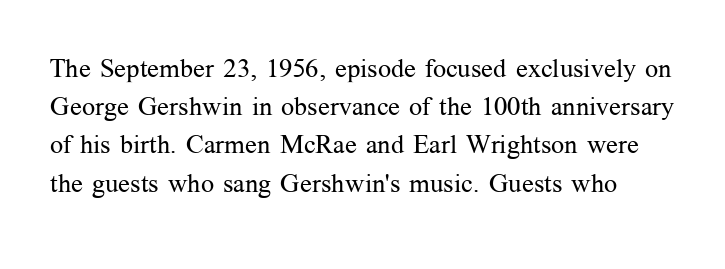
Ordinary non-slanted type is in use. The typeface has the unassuming heft of standard copy or less. A clean baseline with only descenders dipping below it. Glyph-to-glyph distance matches everyday printed text.
